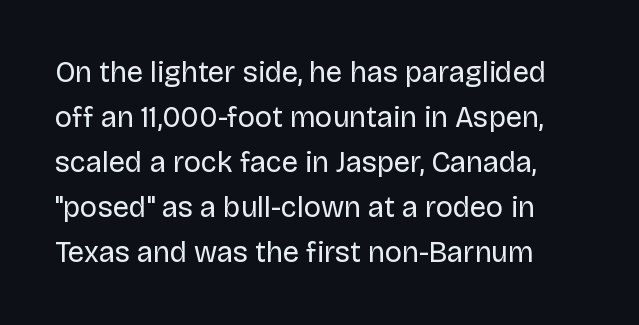
Rendered with straight, roman letterforms. The letters advance in unequal steps, a hallmark of proportional type. What kind of face is this? One without serifs — a sans. Only glyphs here, with clear space below each row. Ink coverage per letter is moderate at most.
